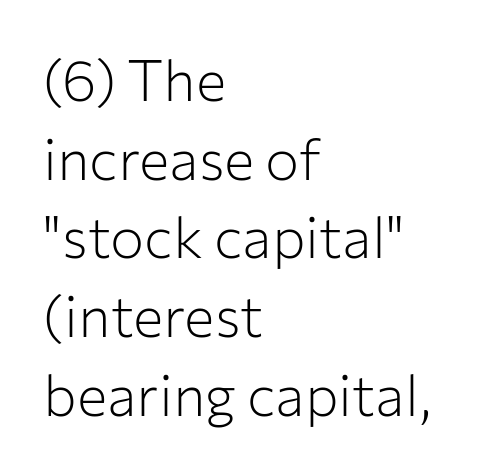
{"serif": "no", "italic": "no", "bold": "no", "weight": "light", "width": "normal", "stroke_contrast": "low", "x_height": "medium", "monospaced": "no", "underline": "no", "align": "left", "line_spacing": "normal", "line_spacing_ratio": 1.38, "letter_spacing": "normal", "letter_spacing_em": 0.0, "glyph_px": 57}
